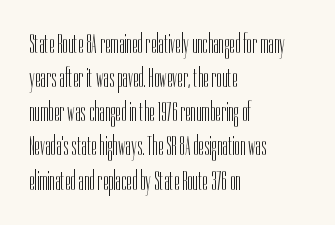
Q: Is the text bold? A: No.
Q: Is the text italic (slanted)? A: No, it is upright.
Q: Is the typeface a serif or a sans-serif typeface? A: Sans-serif.
Q: Is the text underlined? A: No.
Q: How is the paragraph aligned? A: Left-aligned.
Q: Is the spacing between letters normal or unusually wide? A: Normal.
Q: Width (condensed, normal, or wide)? A: Condensed.
Q: Stroke contrast? A: Low.
Q: x-height? A: Medium.
Q: Monospaced? A: No.
